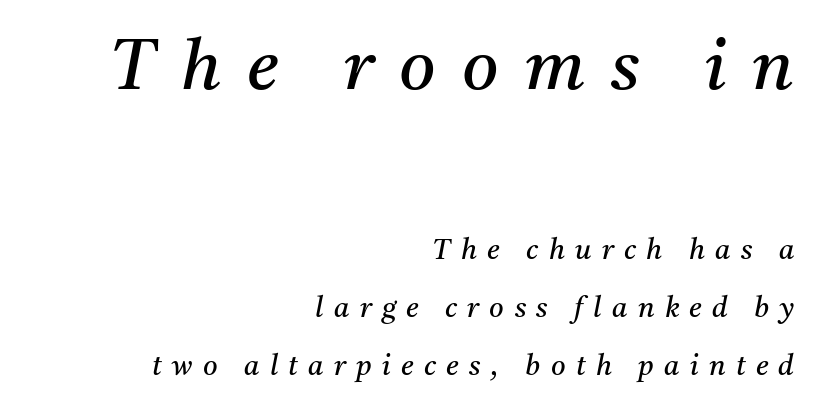
{"serif": "yes", "italic": "yes", "lean": "right", "slant_degrees": 11, "bold": "no", "weight": "regular", "width": "normal", "stroke_contrast": "medium", "x_height": "medium", "monospaced": "no", "underline": "no", "align": "right", "line_spacing": "loose", "line_spacing_ratio": 2.07, "letter_spacing": "wide", "letter_spacing_em": 0.37, "larger_block": "first", "size_ratio": 2.5, "glyph_px": 70}
